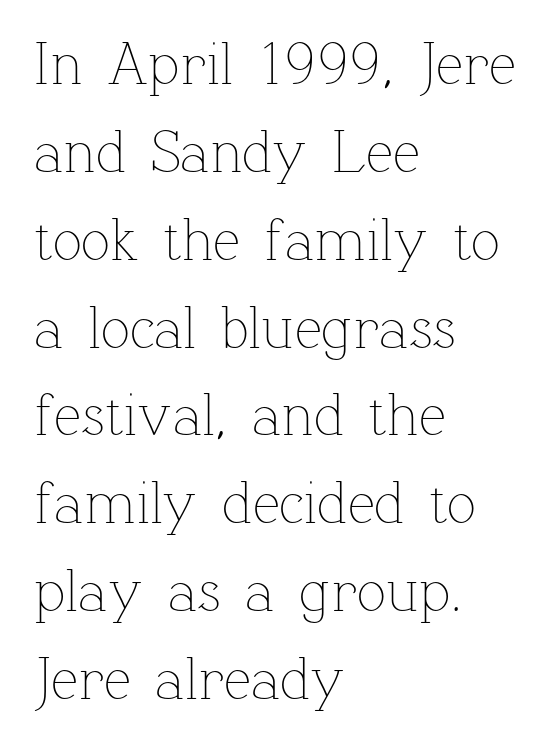
{"italic": "no", "bold": "no", "weight": "thin", "width": "normal", "stroke_contrast": "low", "x_height": "medium", "monospaced": "no", "underline": "no", "align": "left", "line_spacing": "normal", "line_spacing_ratio": 1.44, "letter_spacing": "normal", "letter_spacing_em": 0.0, "glyph_px": 61}
